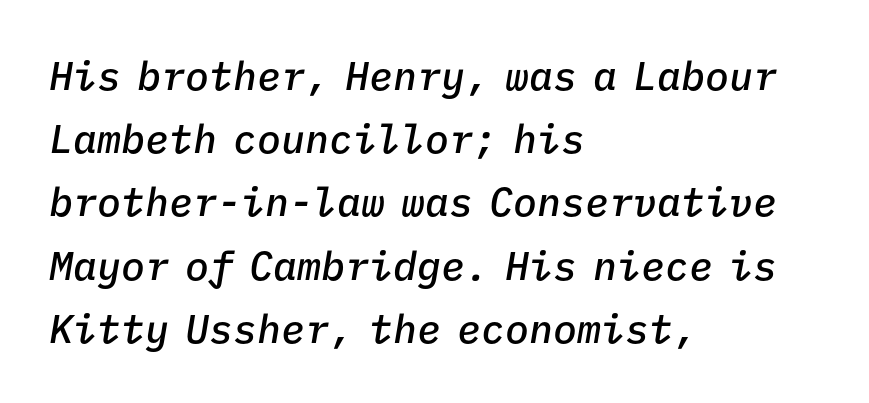
{"italic": "yes", "lean": "right", "slant_degrees": 9, "bold": "semi", "weight": "semibold", "width": "normal", "stroke_contrast": "low", "x_height": "medium", "monospaced": "yes", "underline": "no", "align": "left", "line_spacing": "normal", "line_spacing_ratio": 1.58, "letter_spacing": "normal", "letter_spacing_em": 0.0, "glyph_px": 40}
